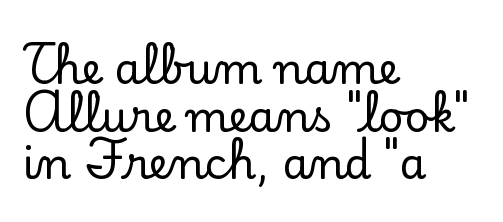
The image shows 43 px serif type, upright; set left-aligned, tight line spacing (1.11x), normal letter spacing, not underlined; low stroke contrast and a small x-height.
